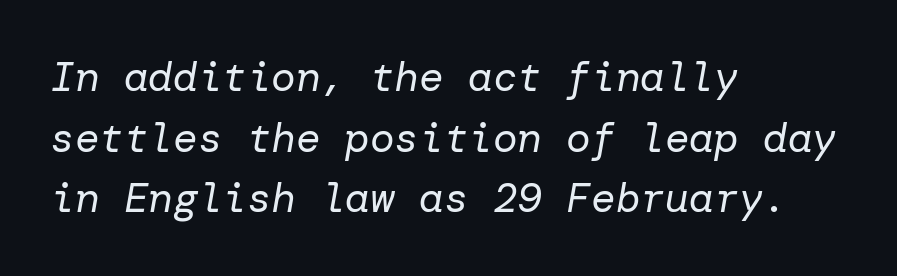
Q: Is the text bold? A: No.
Q: Is the text italic (slanted)? A: Yes, it leans right by about 10 degrees.
Q: Is the text underlined? A: No.
Q: How is the paragraph aligned? A: Left-aligned.
Q: Is the spacing between letters normal or unusually wide? A: Normal.
Q: Is the spacing between lines tight, normal or loose? A: Normal.
Q: Width (condensed, normal, or wide)? A: Normal.
Q: Stroke contrast? A: Low.
Q: x-height? A: Medium.
